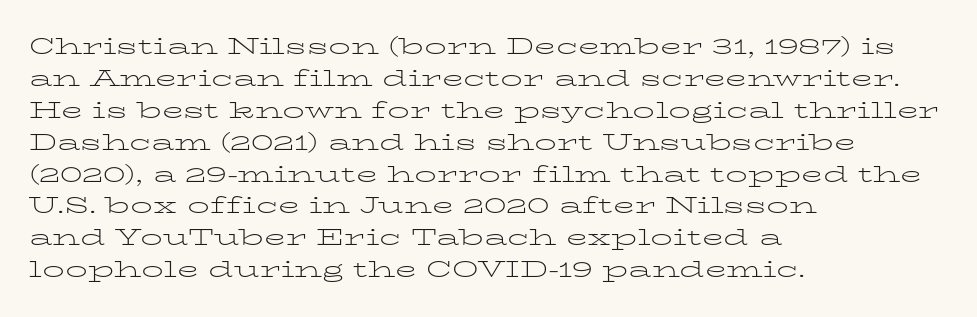
{"italic": "no", "bold": "no", "underline": "no", "align": "left", "line_spacing": "normal", "line_spacing_ratio": 1.45, "letter_spacing": "normal", "letter_spacing_em": 0.0, "glyph_px": 22}
